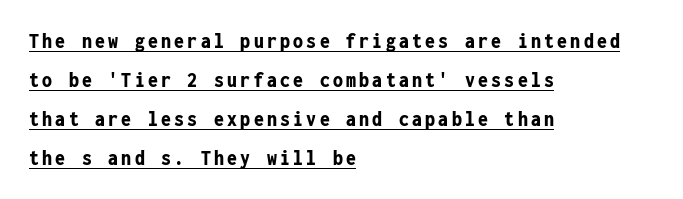
Q: Is the text bold? A: Yes.
Q: Is the text italic (slanted)? A: No, it is upright.
Q: Is the text underlined? A: Yes.
Q: How is the paragraph aligned? A: Left-aligned.
